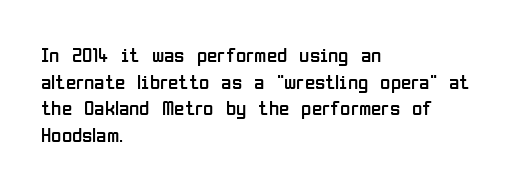
Q: Is the text bold? A: No.
Q: Is the text italic (slanted)? A: No, it is upright.
Q: Is the text underlined? A: No.
Q: How is the paragraph aligned? A: Left-aligned.
Q: Is the spacing between letters normal or unusually wide? A: Normal.
Q: Is the spacing between lines tight, normal or loose? A: Normal.
